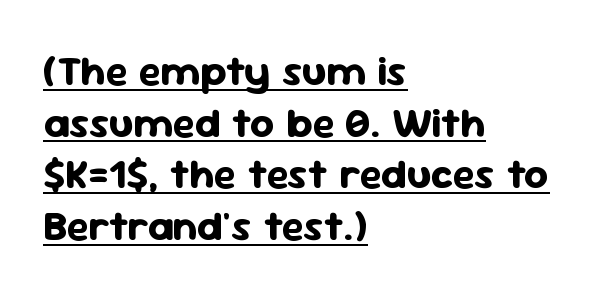
{"serif": "no", "italic": "no", "bold": "yes", "weight": "bold", "width": "normal", "stroke_contrast": "low", "x_height": "medium", "monospaced": "no", "underline": "yes", "align": "left", "line_spacing_ratio": 1.23, "letter_spacing": "normal", "letter_spacing_em": 0.0, "glyph_px": 42}
